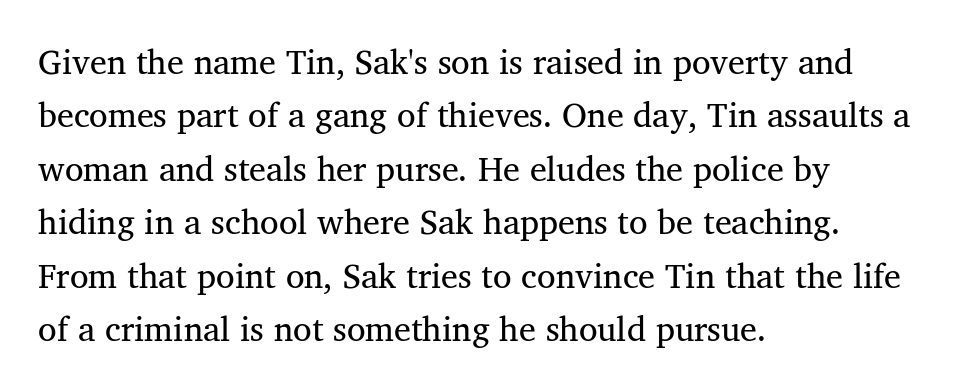
{"serif": "yes", "italic": "no", "bold": "no", "weight": "regular", "width": "normal", "stroke_contrast": "medium", "x_height": "medium", "monospaced": "no", "underline": "no", "align": "left", "line_spacing": "normal", "line_spacing_ratio": 1.57, "letter_spacing": "normal", "letter_spacing_em": 0.0, "glyph_px": 34}
